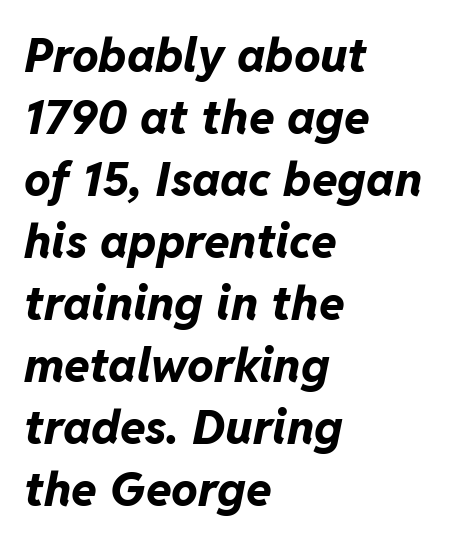
A full-strength bold gives these letters their thick strokes. Observe the ordinary spacing: letters are neighbours, not strangers. A typesetter would call this proportional, since set widths differ per character. Beneath every word, the page is bare. The face used here has a pronounced slope to its letters. Honestly, the row spacing looks completely unremarkable.
